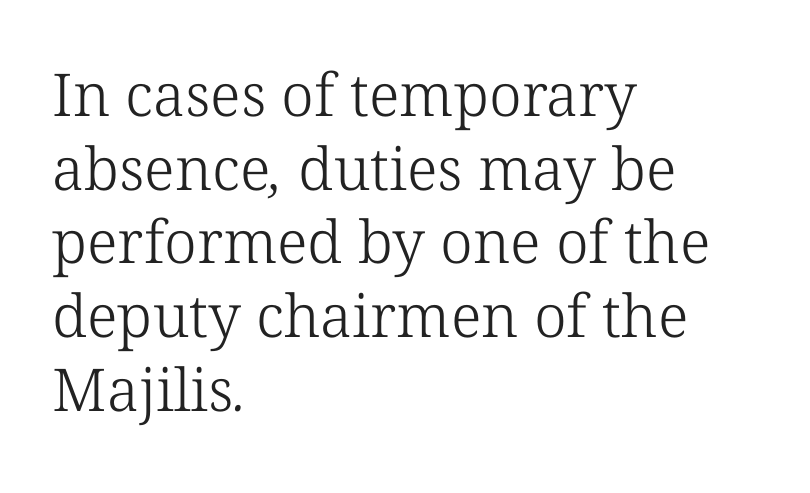
The image shows 59 px light serif type; set left-aligned, normal line spacing (1.25x), normal letter spacing, not underlined; low stroke contrast and a medium x-height.
